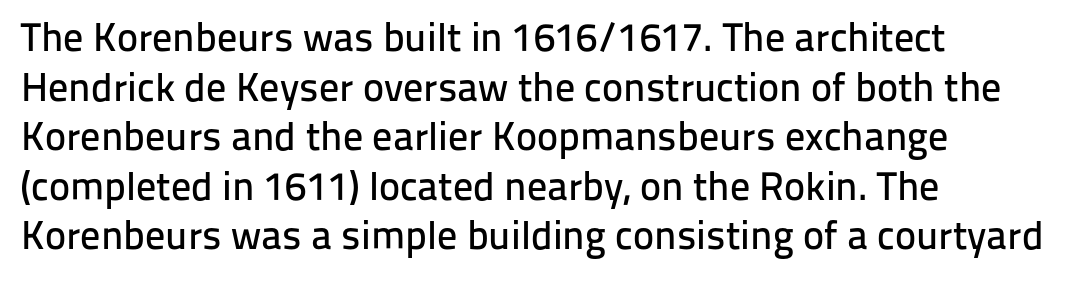
The image shows 40 px sans-serif type, upright; set left-aligned, line spacing 1.24x, normal letter spacing, not underlined; low stroke contrast and a medium x-height.
